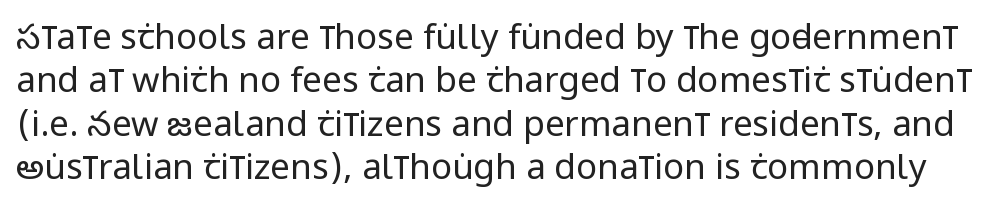
The image shows 35 px regular-weight, condensed sans-serif type, upright; set line spacing 1.24x, normal letter spacing, not underlined; low stroke contrast and a large x-height.
